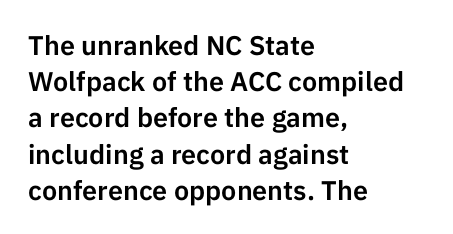
Q: Is the text italic (slanted)? A: No, it is upright.
Q: Is the text underlined? A: No.
Q: How is the paragraph aligned? A: Left-aligned.
Q: Is the spacing between letters normal or unusually wide? A: Normal.
Q: Is the spacing between lines tight, normal or loose? A: Normal.
